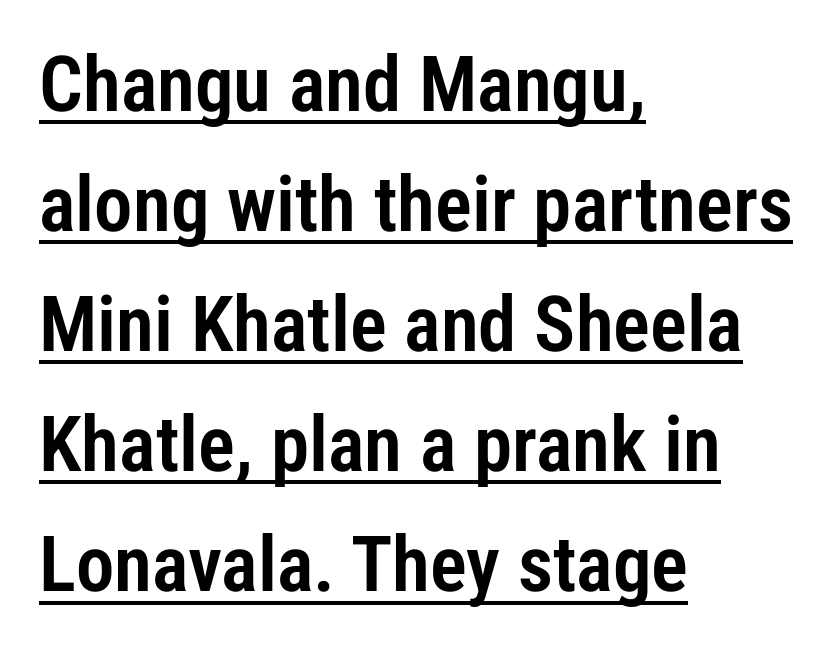
{"serif": "no", "italic": "no", "width": "condensed", "stroke_contrast": "low", "x_height": "medium", "monospaced": "no", "underline": "yes", "align": "left", "line_spacing": "normal", "line_spacing_ratio": 1.56, "letter_spacing": "normal", "letter_spacing_em": 0.0, "glyph_px": 77}
